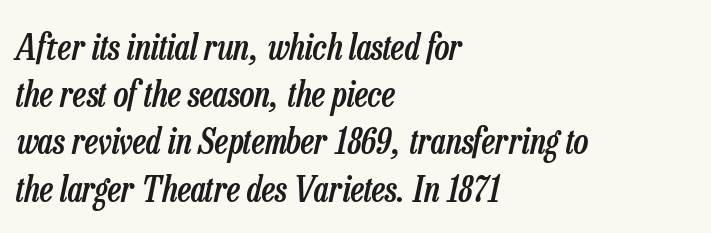
{"italic": "yes", "lean": "right", "slant_degrees": 13, "bold": "semi", "weight": "semibold", "width": "condensed", "stroke_contrast": "low", "x_height": "medium", "monospaced": "no", "underline": "no", "align": "left", "line_spacing": "normal", "line_spacing_ratio": 1.35, "letter_spacing": "normal", "letter_spacing_em": 0.0, "glyph_px": 35}
